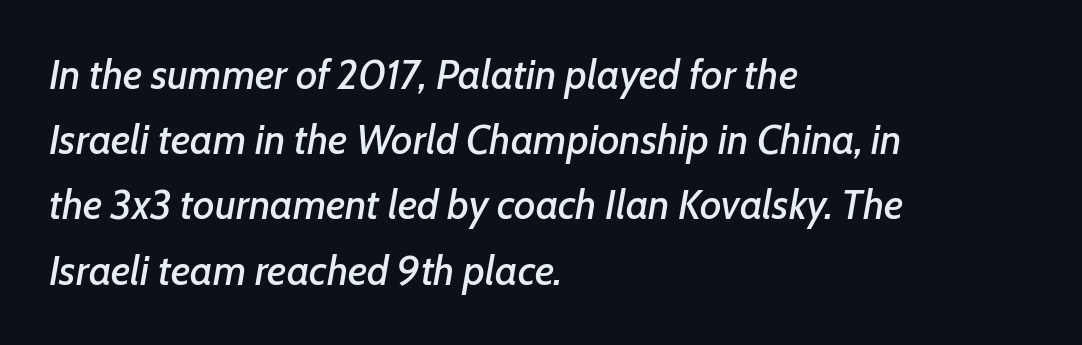
{"italic": "yes", "lean": "right", "slant_degrees": 7, "width": "normal", "stroke_contrast": "low", "x_height": "medium", "monospaced": "no", "underline": "no", "align": "left", "line_spacing": "normal", "line_spacing_ratio": 1.59, "letter_spacing": "normal", "letter_spacing_em": 0.0, "glyph_px": 41}
